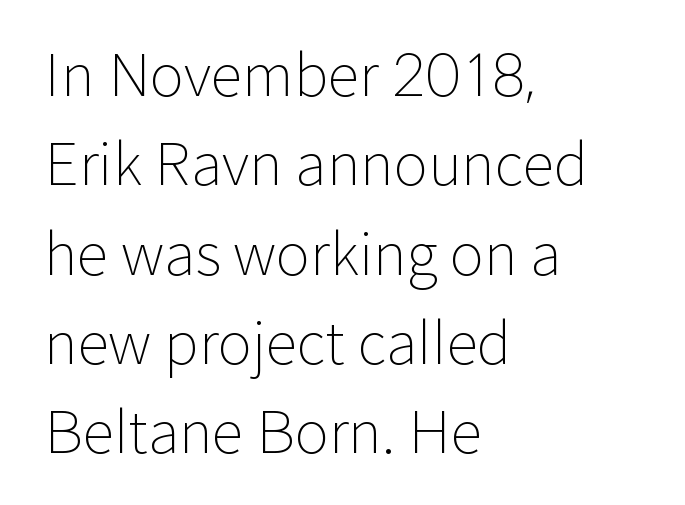
Stroke mass is kept to a normal reading level or below. The space beneath each line is pristine and unruled. Posture: vertical. Here the glyphs are tracked normally, forming tight word shapes. A student would call this left alignment; a typographer would say flush left, rag right.
